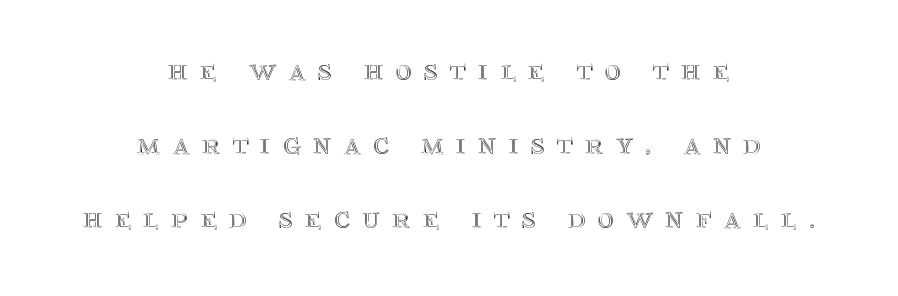
{"italic": "no", "width": "normal", "x_height": "large", "monospaced": "no", "underline": "no", "align": "center", "line_spacing": "loose", "line_spacing_ratio": 2.39, "letter_spacing": "wide", "letter_spacing_em": 0.39, "glyph_px": 31}
